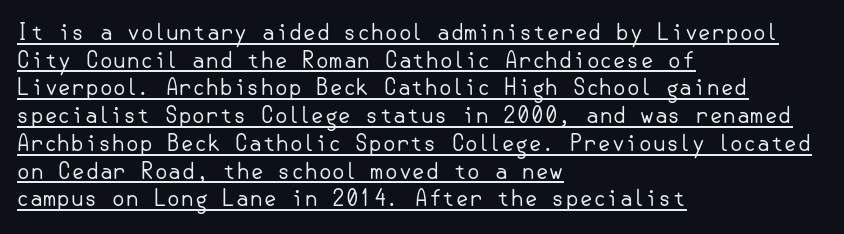
{"italic": "no", "bold": "no", "underline": "yes", "align": "left", "line_spacing": "normal", "line_spacing_ratio": 1.26, "letter_spacing": "normal", "letter_spacing_em": 0.0, "glyph_px": 22}
